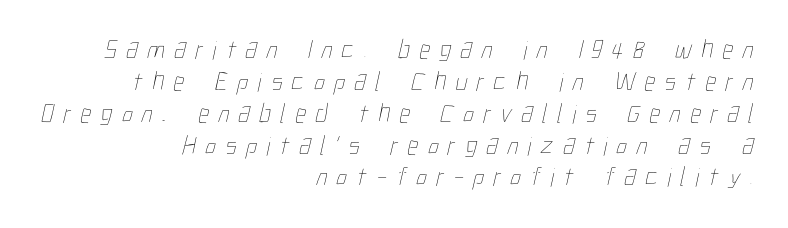
Q: Is the text bold? A: No.
Q: Is the text underlined? A: No.
Q: How is the paragraph aligned? A: Right-aligned.
Q: Is the spacing between letters normal or unusually wide? A: Unusually wide.
